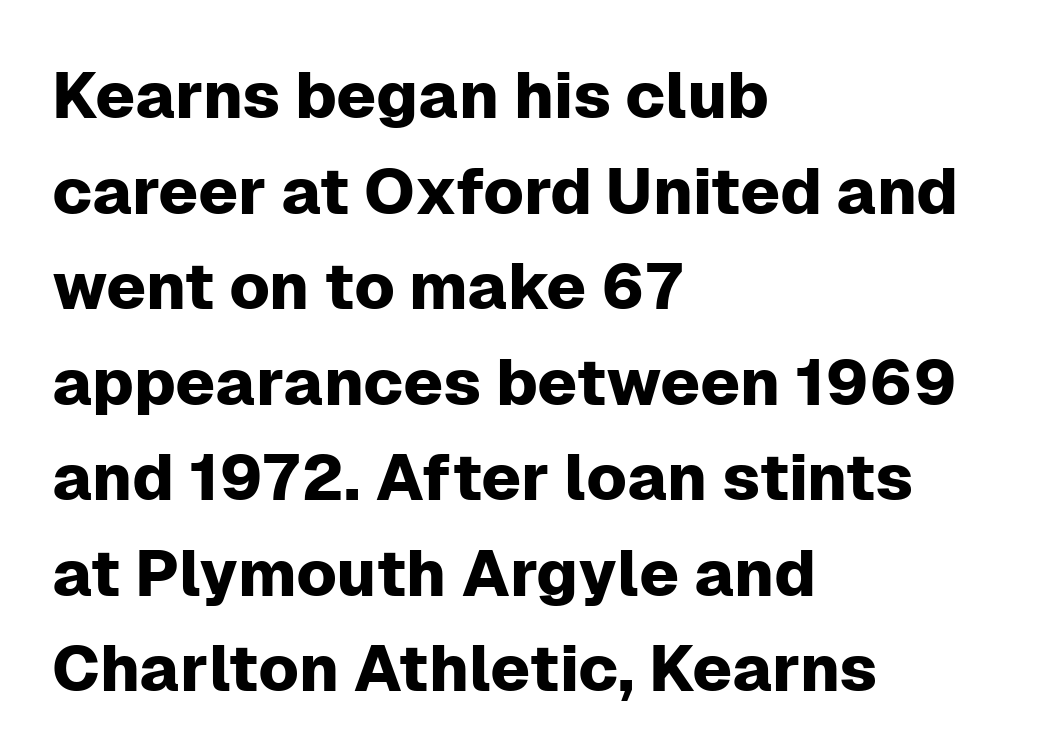
Q: Is the text italic (slanted)? A: No, it is upright.
Q: Is the typeface a serif or a sans-serif typeface? A: Sans-serif.
Q: Is the text underlined? A: No.
Q: How is the paragraph aligned? A: Left-aligned.
Q: Is the spacing between letters normal or unusually wide? A: Normal.
Q: Is the spacing between lines tight, normal or loose? A: Normal.
Q: Width (condensed, normal, or wide)? A: Normal.
Q: Stroke contrast? A: Low.
Q: x-height? A: Medium.
Q: Monospaced? A: No.
